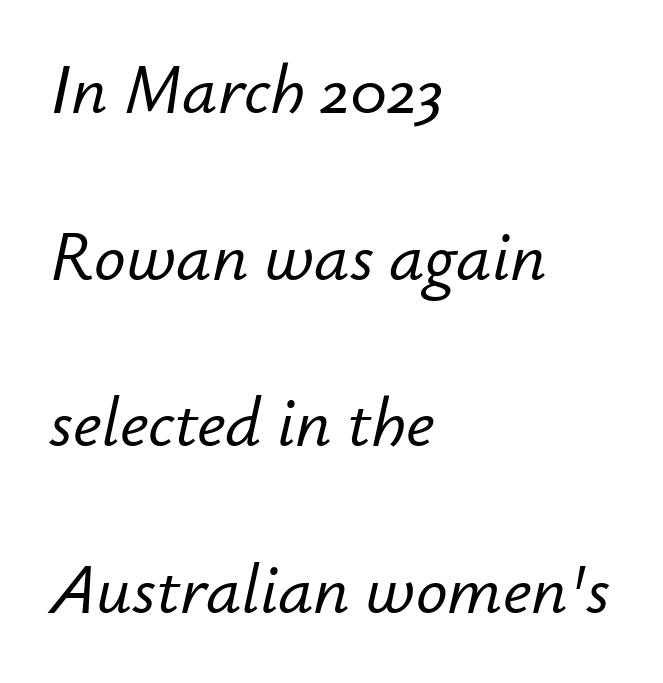
Words float on clear page, feet unadorned. The passage shown has conventional tracking throughout. Is there much room between lines? Yes — plenty of vertical air separates them. These lines are set flush left with a ragged right edge. Proportional: the letters do not fall into vertical columns.
